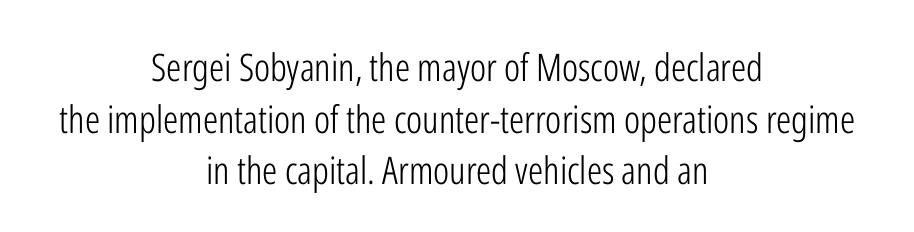
Stroke mass is kept to a normal reading level or below. Every row of glyphs is offset so its center matches the block's center. Vertical spacing — default. Does the type have serifs? No, each stem ends abruptly.
